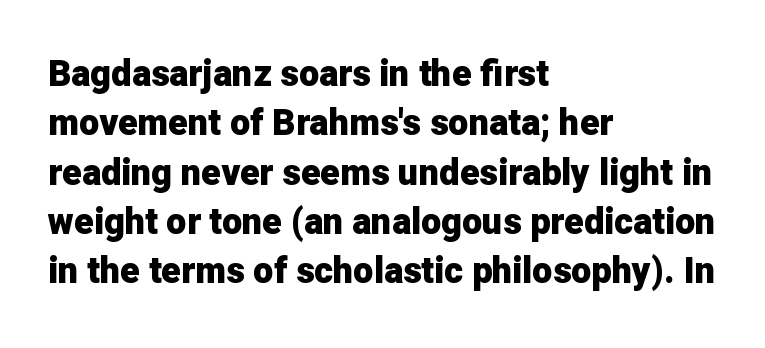
The image shows 36 px heavy sans-serif type, upright; set left-aligned, normal line spacing (1.37x), normal letter spacing, not underlined; low stroke contrast and a medium x-height.
